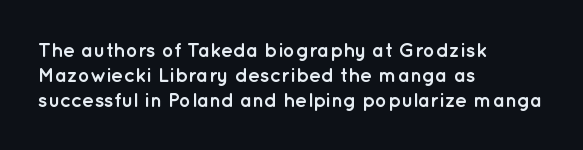
Line starts are locked; line ends wander. Tracking value appears to be zero — textbook default spacing. Style check: upright. Rule under the text: the space is simply empty. Heavy-handed strokes throughout: this text is bold.
